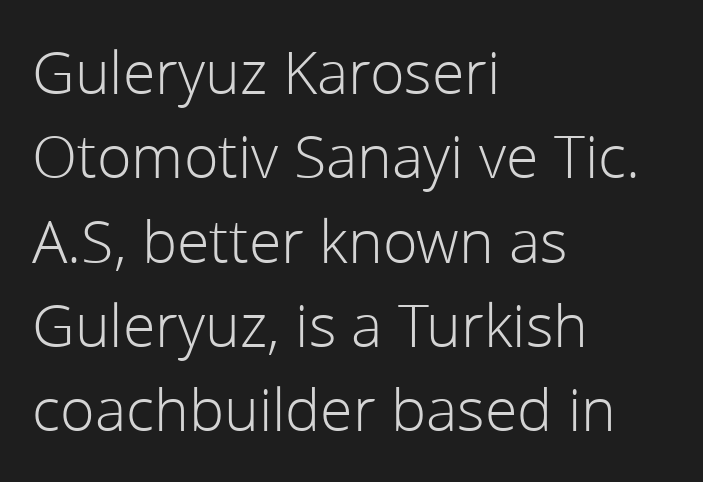
The image shows 59 px light sans-serif type, upright; set left-aligned, normal line spacing (1.43x), normal letter spacing, not underlined; low stroke contrast and a medium x-height.
